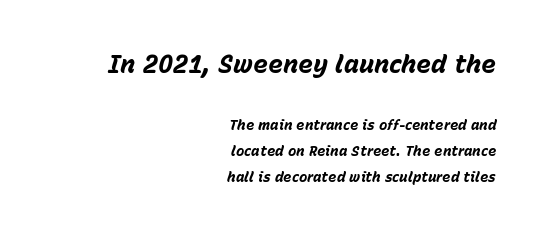
Q: Is the text bold? A: Yes.
Q: Is the text italic (slanted)? A: Yes, it leans right by about 15 degrees.
Q: Is the text underlined? A: No.
Q: How is the paragraph aligned? A: Right-aligned.
Q: Is the spacing between letters normal or unusually wide? A: Normal.
Q: Which block of text is set in a larger size, the first (top) or the second (bottom)? A: The first (top) one.
